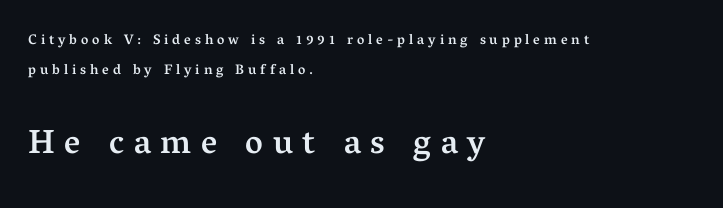
{"serif": "yes", "italic": "no", "bold": "semi", "weight": "semibold", "width": "normal", "stroke_contrast": "medium", "x_height": "medium", "monospaced": "no", "underline": "no", "align": "left", "line_spacing": "loose", "line_spacing_ratio": 2.11, "letter_spacing": "wide", "letter_spacing_em": 0.28, "larger_block": "second", "size_ratio": 2.43, "glyph_px": 34}
